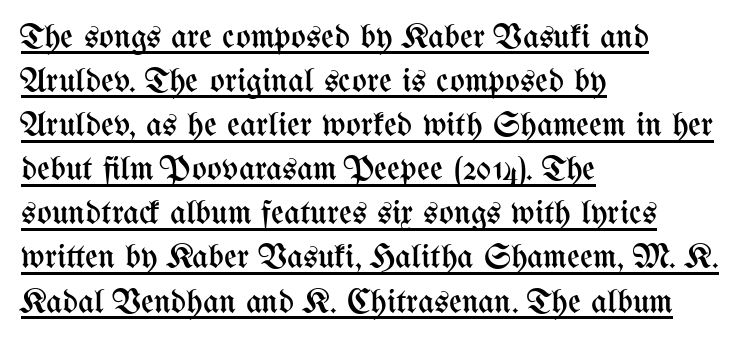
How would I describe the line gaps? Plain and ordinary. The words here are underlined. The rag falls on the right side of this text block. The face looks like a standard text weight, possibly lighter. The face used here is proportionally spaced, like ordinary book or web type. A roman cut, with each character standing at attention.
